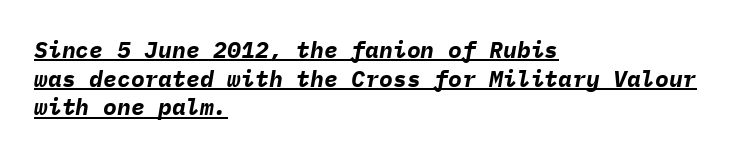
The image shows 23 px bold type, italic (leaning right); set left-aligned, normal line spacing (1.25x), normal letter spacing, underlined.
